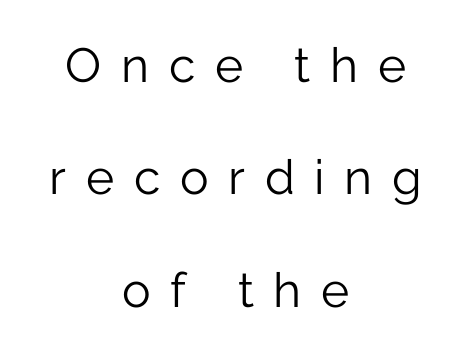
Every stem runs plumb, perpendicular to the baseline. The lines in this sample share a center point and differ in where they start and stop. A typesetter would label this face a sans. Note the varied advance widths — an 'i' is clearly narrower than an 'm'. The font sits on the lighter half of the weight spectrum, regular included.
